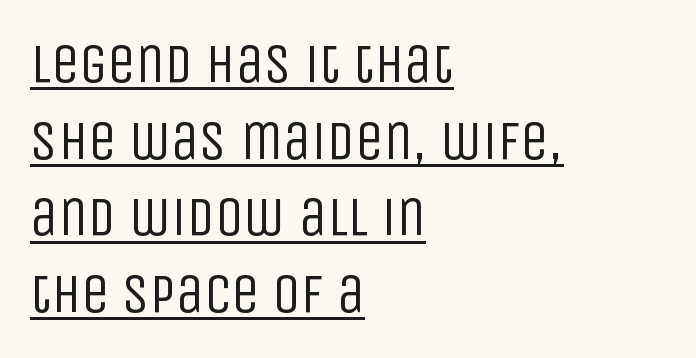
Does a line run under the words? Yes, clearly. What's the leading like? Ordinary, nothing unusual. Vertical strokes here are truly vertical. The letters sit at their default tracking, neither squeezed nor spread. Line starts are locked; line ends wander.
